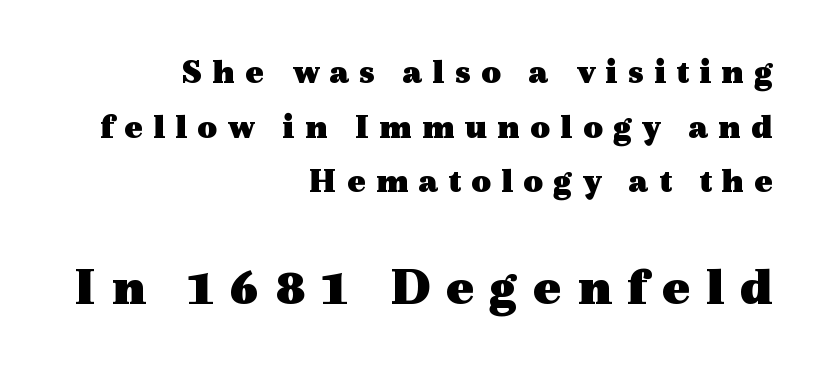
Q: Is the text bold? A: Yes.
Q: Is the text italic (slanted)? A: No, it is upright.
Q: Is the typeface a serif or a sans-serif typeface? A: Serif.
Q: Is the text underlined? A: No.
Q: How is the paragraph aligned? A: Right-aligned.
Q: Is the spacing between letters normal or unusually wide? A: Unusually wide.
Q: Is the spacing between lines tight, normal or loose? A: Normal.
Q: Which block of text is set in a larger size, the first (top) or the second (bottom)? A: The second (bottom) one.
Q: Width (condensed, normal, or wide)? A: Wide.
Q: x-height? A: Medium.
Q: Monospaced? A: No.
